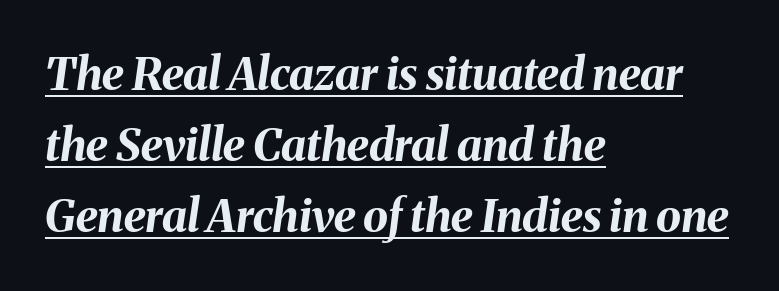
The image shows 45 px bold type, italic (leaning right); set left-aligned, normal line spacing (1.58x), normal letter spacing, underlined; medium stroke contrast and a medium x-height.
